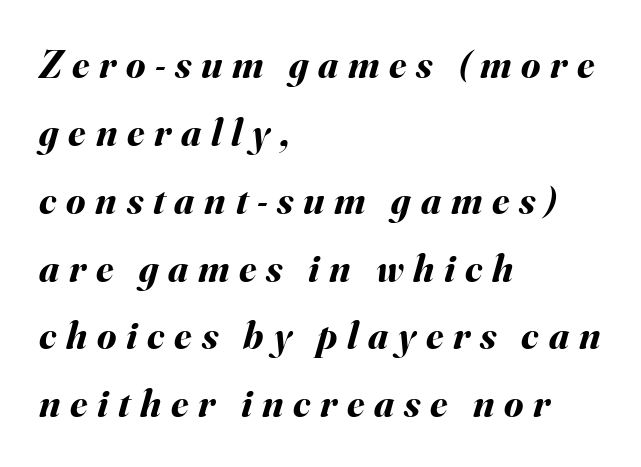
Q: Is the text bold? A: Yes.
Q: Is the text italic (slanted)? A: Yes, it leans right by about 16 degrees.
Q: Is the text underlined? A: No.
Q: How is the paragraph aligned? A: Left-aligned.
Q: Is the spacing between letters normal or unusually wide? A: Unusually wide.
Q: Width (condensed, normal, or wide)? A: Normal.
Q: Stroke contrast? A: Medium.
Q: x-height? A: Small.
Q: Monospaced? A: No.
